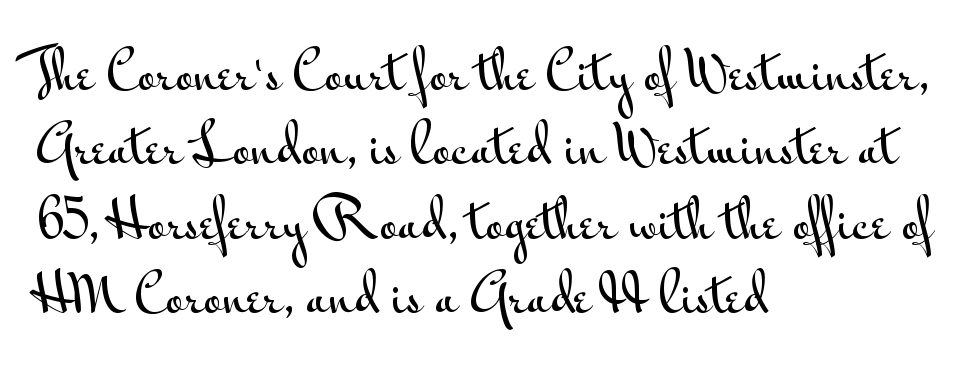
The specimen omits any rule beneath the text block's lines. In CSS terms this would be text-align: left. The line texture is even and compact thanks to regular tracking. Compared with typical paragraphs, the rows here are spaced about the same. The designer went with a sans here, leaving each stem footless.
